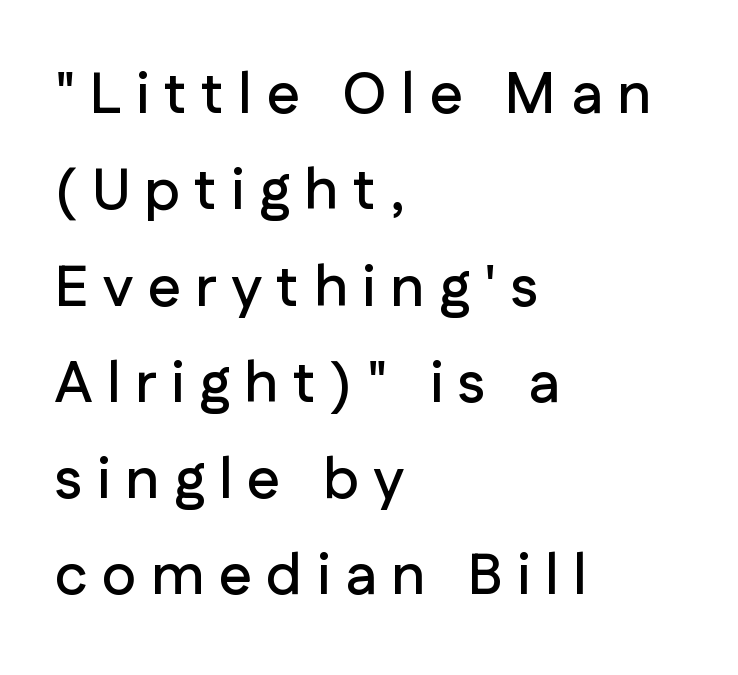
{"serif": "no", "italic": "no", "width": "normal", "stroke_contrast": "low", "x_height": "medium", "monospaced": "no", "underline": "no", "align": "left", "line_spacing": "normal", "line_spacing_ratio": 1.66, "letter_spacing": "wide", "letter_spacing_em": 0.25, "glyph_px": 58}
